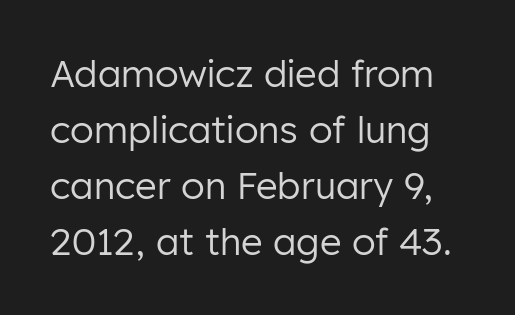
Q: Is the text bold? A: No.
Q: Is the text italic (slanted)? A: No, it is upright.
Q: Is the typeface a serif or a sans-serif typeface? A: Sans-serif.
Q: Is the text underlined? A: No.
Q: Is the spacing between letters normal or unusually wide? A: Normal.
Q: Is the spacing between lines tight, normal or loose? A: Normal.
Q: Width (condensed, normal, or wide)? A: Normal.
Q: Stroke contrast? A: Low.
Q: x-height? A: Medium.
Q: Monospaced? A: No.
